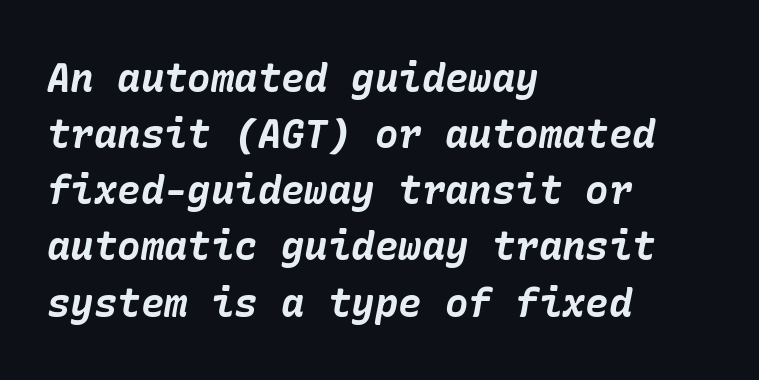
Is the block centered? No — it sits flush against the left margin. Nobody drew a line under any word here. The passage shown stacks its lines at a standard gap. Observe the ordinary spacing: letters are neighbours, not strangers. Characters are canted at an angle relative to the baseline's perpendicular.
